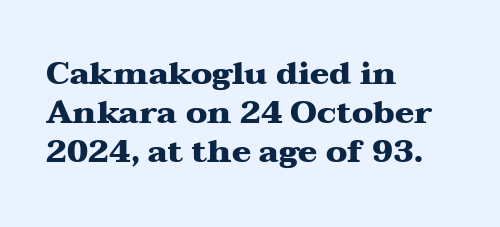
Q: Is the text bold? A: Yes.
Q: Is the text italic (slanted)? A: No, it is upright.
Q: Is the typeface a serif or a sans-serif typeface? A: Serif.
Q: Is the text underlined? A: No.
Q: How is the paragraph aligned? A: Left-aligned.
Q: Is the spacing between letters normal or unusually wide? A: Normal.
Q: Width (condensed, normal, or wide)? A: Wide.
Q: Stroke contrast? A: Medium.
Q: x-height? A: Medium.
Q: Monospaced? A: No.
